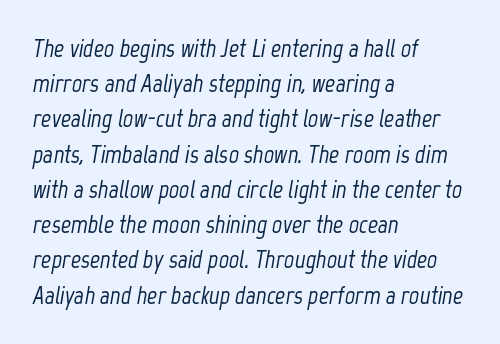
The image shows 25 px text type, italic (leaning right); set left-aligned, normal line spacing (1.41x), normal letter spacing, not underlined.
